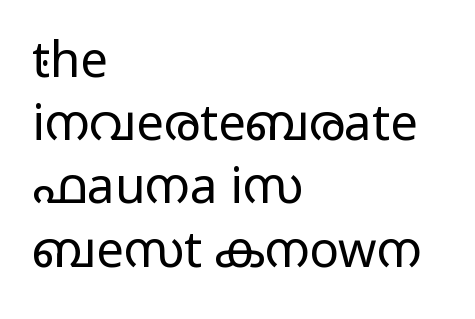
The image shows 49 px regular-weight, wide sans-serif type, upright; set left-aligned, normal line spacing (1.29x), normal letter spacing, not underlined; low stroke contrast and a medium x-height.
